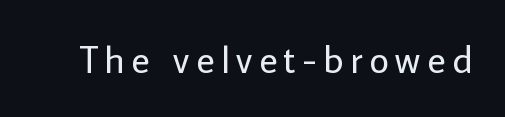
{"serif": "no", "italic": "no", "bold": "no", "weight": "regular", "width": "normal", "stroke_contrast": "low", "x_height": "medium", "monospaced": "no", "underline": "no", "glyph_px": 38}
